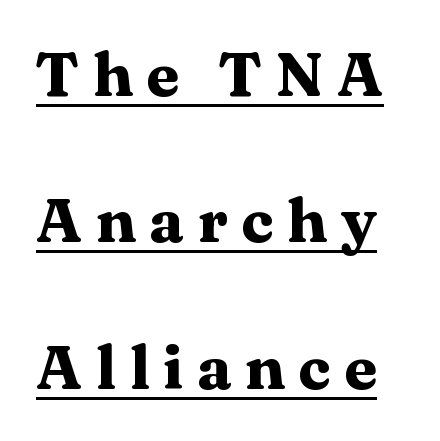
The image shows 61 px heavy, wide serif type, upright; set loose line spacing (2.4x), unusually wide letter spacing (+0.22 em), underlined; medium stroke contrast and a medium x-height.
